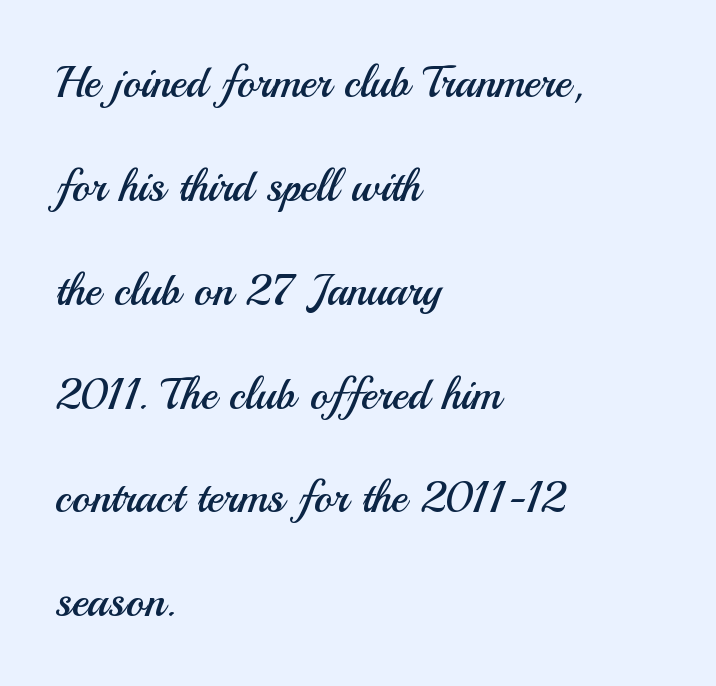
The image shows 44 px regular-weight sans-serif type; set left-aligned, loose line spacing (2.36x), normal letter spacing, not underlined; medium stroke contrast and a small x-height.
